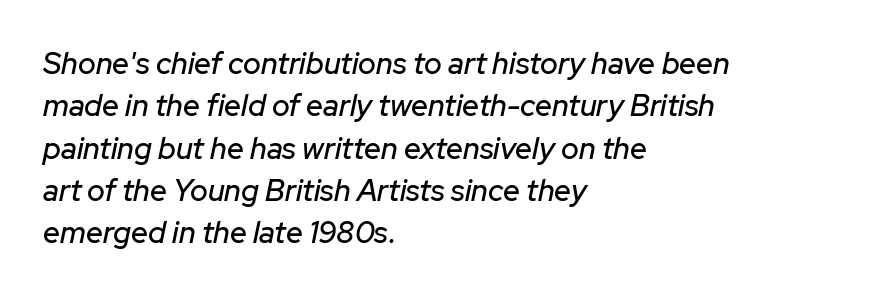
Q: Is the text italic (slanted)? A: Yes, it leans right by about 12 degrees.
Q: Is the text underlined? A: No.
Q: How is the paragraph aligned? A: Left-aligned.
Q: Is the spacing between letters normal or unusually wide? A: Normal.
Q: Is the spacing between lines tight, normal or loose? A: Normal.
Q: Width (condensed, normal, or wide)? A: Normal.
Q: Stroke contrast? A: Low.
Q: x-height? A: Medium.
Q: Monospaced? A: No.
